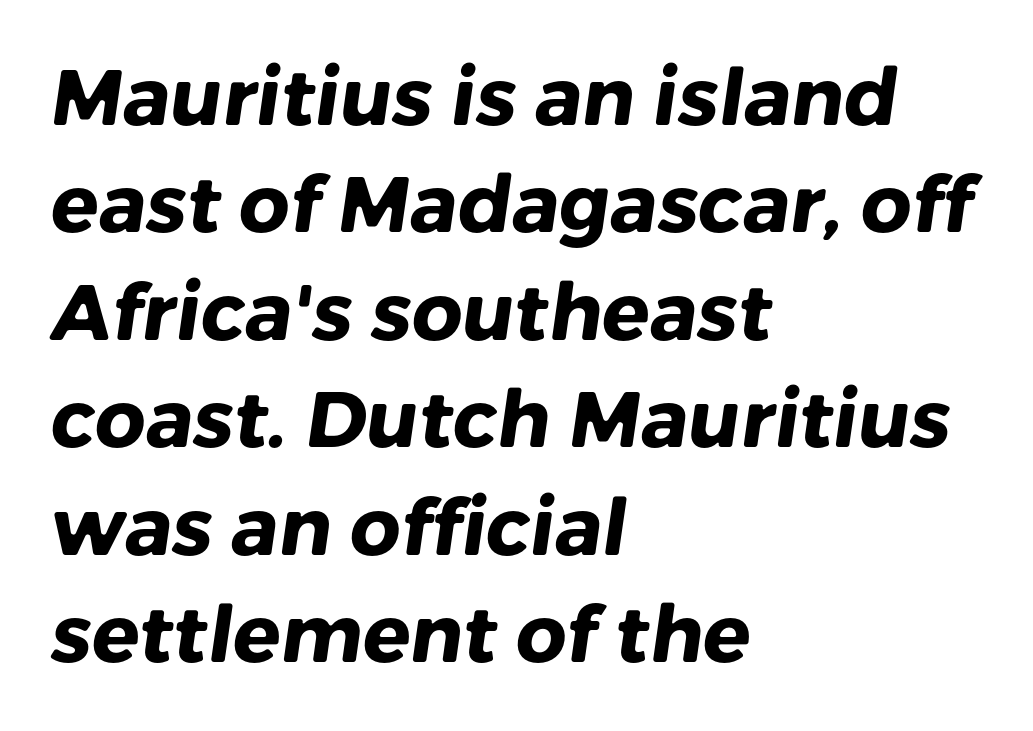
The image shows 79 px heavy sans-serif type; set left-aligned, normal line spacing (1.36x), normal letter spacing, not underlined; low stroke contrast and a medium x-height.
